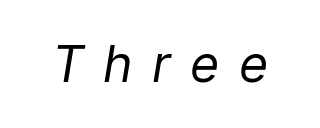
Q: Is the text bold? A: No.
Q: Is the text italic (slanted)? A: Yes, it leans right by about 9 degrees.
Q: Is the text underlined? A: No.
Q: Is the spacing between letters normal or unusually wide? A: Unusually wide.
Q: Width (condensed, normal, or wide)? A: Normal.
Q: Stroke contrast? A: Low.
Q: x-height? A: Medium.
Q: Monospaced? A: No.
